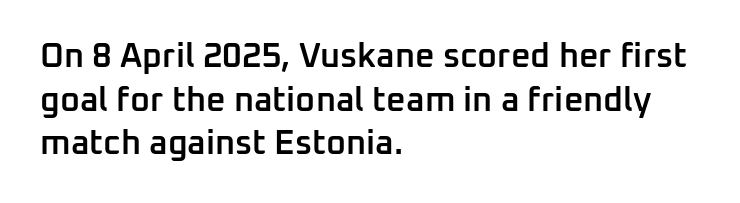
The image shows 34 px semibold sans-serif type, upright; set left-aligned, normal line spacing (1.28x), normal letter spacing, not underlined; low stroke contrast and a medium x-height.
